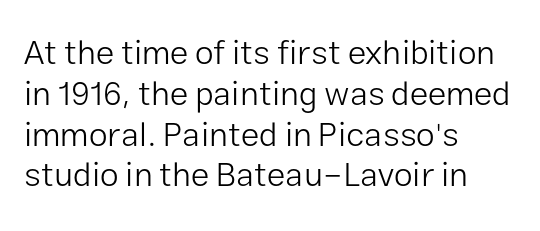
Q: Is the text bold? A: No.
Q: Is the text italic (slanted)? A: No, it is upright.
Q: Is the typeface a serif or a sans-serif typeface? A: Sans-serif.
Q: Is the text underlined? A: No.
Q: How is the paragraph aligned? A: Left-aligned.
Q: Is the spacing between letters normal or unusually wide? A: Normal.
Q: Width (condensed, normal, or wide)? A: Normal.
Q: Stroke contrast? A: Low.
Q: x-height? A: Medium.
Q: Monospaced? A: No.
